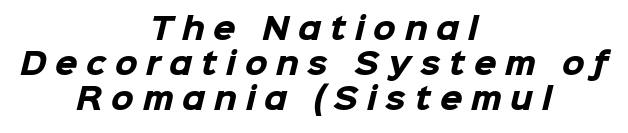
The image shows 29 px heavy sans-serif type; set centered, line spacing 1.21x, unusually wide letter spacing (+0.3 em), not underlined; low stroke contrast and a medium x-height.
